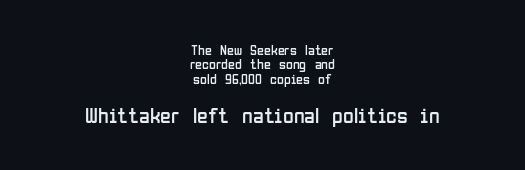
{"italic": "no", "bold": "no", "underline": "no", "align": "center", "line_spacing": "tight", "line_spacing_ratio": 1.02, "letter_spacing": "normal", "letter_spacing_em": 0.0, "larger_block": "second", "size_ratio": 1.57, "glyph_px": 22}
